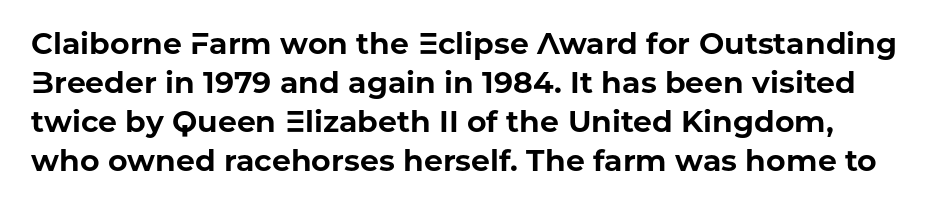
{"serif": "no", "italic": "no", "bold": "yes", "weight": "bold", "width": "normal", "stroke_contrast": "low", "x_height": "medium", "monospaced": "no", "underline": "no", "line_spacing": "normal", "line_spacing_ratio": 1.3, "letter_spacing": "normal", "letter_spacing_em": 0.0, "glyph_px": 30}
